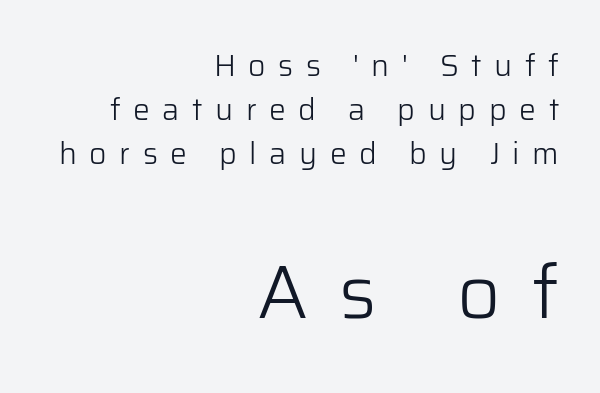
The image shows 75 px light sans-serif type, upright; set right-aligned, normal line spacing (1.46x), unusually wide letter spacing (+0.42 em), not underlined; the second (bottom) block is 2.5x larger; low stroke contrast and a medium x-height.
